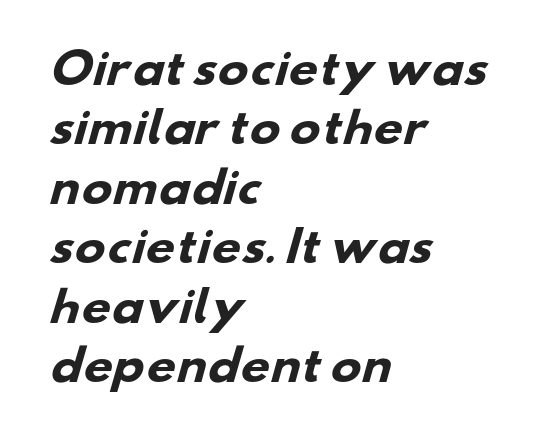
{"serif": "no", "bold": "yes", "weight": "heavy", "width": "wide", "stroke_contrast": "low", "x_height": "small", "monospaced": "no", "underline": "no", "align": "left", "line_spacing": "normal", "line_spacing_ratio": 1.45, "letter_spacing": "normal", "letter_spacing_em": 0.0, "glyph_px": 41}
